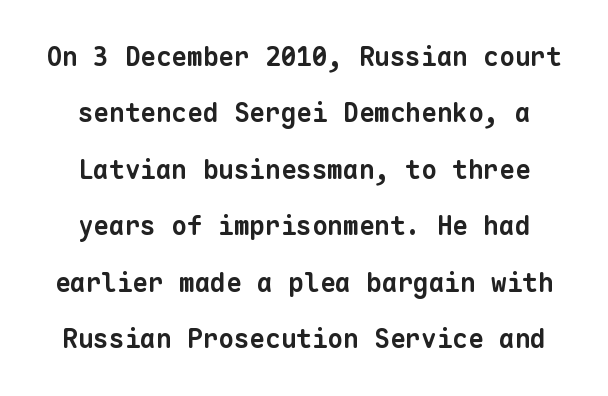
{"bold": "yes", "underline": "no", "line_spacing": "loose", "line_spacing_ratio": 2.17, "letter_spacing": "normal", "letter_spacing_em": 0.0, "glyph_px": 26}
